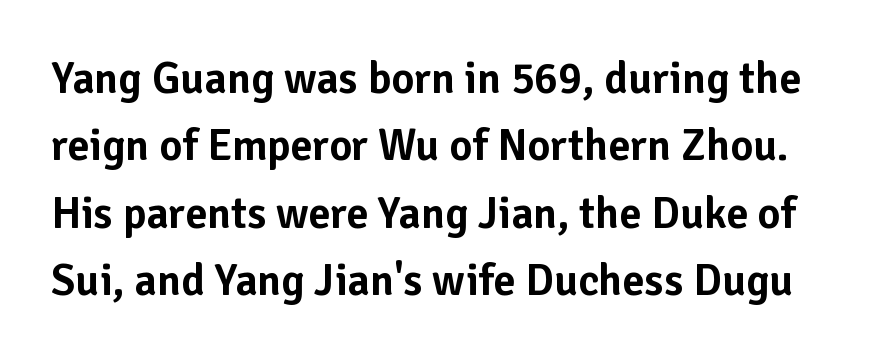
{"serif": "no", "italic": "no", "width": "normal", "stroke_contrast": "low", "x_height": "medium", "monospaced": "no", "underline": "no", "line_spacing": "normal", "line_spacing_ratio": 1.53, "letter_spacing": "normal", "letter_spacing_em": 0.0, "glyph_px": 44}
